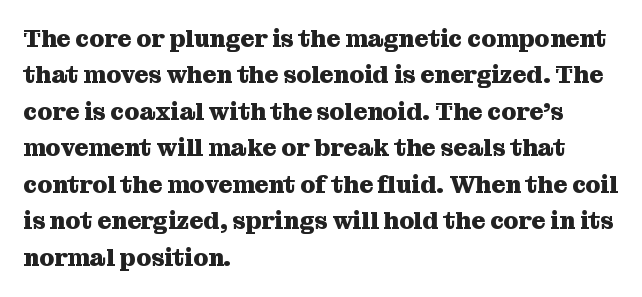
The image shows 24 px bold type, upright; set left-aligned, normal line spacing (1.52x), normal letter spacing, not underlined.
